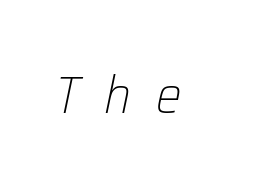
{"italic": "yes", "lean": "right", "slant_degrees": 12, "bold": "no", "weight": "light", "width": "normal", "stroke_contrast": "low", "x_height": "medium", "monospaced": "no", "underline": "no", "letter_spacing": "wide", "letter_spacing_em": 0.47, "glyph_px": 51}
